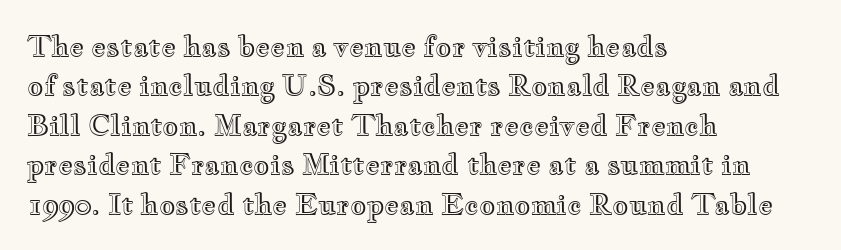
Q: Is the text italic (slanted)? A: No, it is upright.
Q: Is the text underlined? A: No.
Q: How is the paragraph aligned? A: Left-aligned.
Q: Is the spacing between letters normal or unusually wide? A: Normal.
Q: Is the spacing between lines tight, normal or loose? A: Normal.
Q: Width (condensed, normal, or wide)? A: Wide.
Q: x-height? A: Small.
Q: Monospaced? A: No.
